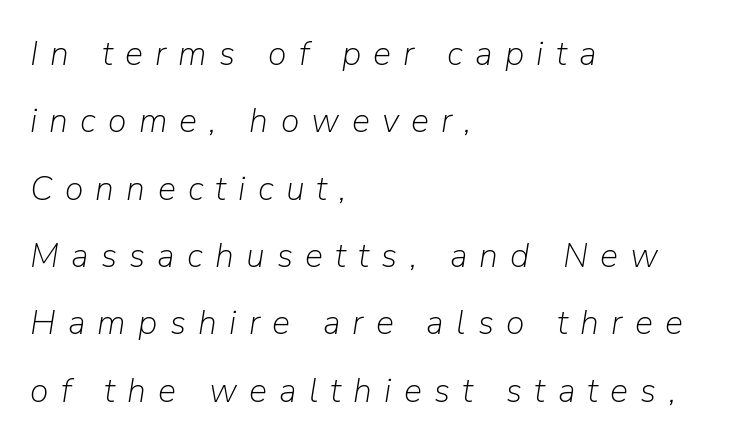
Q: Is the text bold? A: No.
Q: Is the text italic (slanted)? A: Yes, it leans right by about 9 degrees.
Q: Is the text underlined? A: No.
Q: How is the paragraph aligned? A: Left-aligned.
Q: Is the spacing between letters normal or unusually wide? A: Unusually wide.
Q: Is the spacing between lines tight, normal or loose? A: Loose.
Q: Width (condensed, normal, or wide)? A: Normal.
Q: Stroke contrast? A: Low.
Q: x-height? A: Medium.
Q: Monospaced? A: No.
